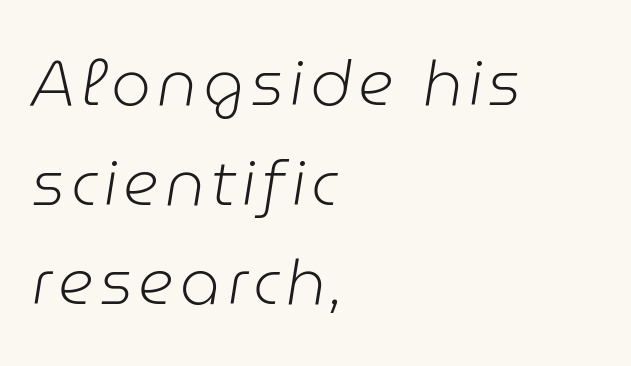
Q: Is the text bold? A: No.
Q: Is the text italic (slanted)? A: Yes, it leans right by about 9 degrees.
Q: Is the text underlined? A: No.
Q: How is the paragraph aligned? A: Left-aligned.
Q: Is the spacing between lines tight, normal or loose? A: Normal.
Q: Width (condensed, normal, or wide)? A: Normal.
Q: Stroke contrast? A: Low.
Q: x-height? A: Medium.
Q: Monospaced? A: No.
